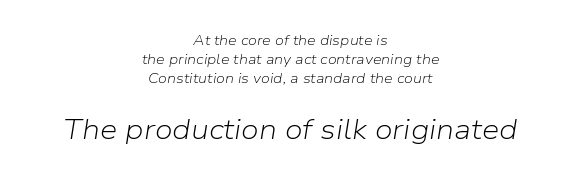
Weight: not bold — regular or lighter. The baseline area is clear. Rows of type keep a routine distance in the vertical direction. The passage shown has conventional tracking throughout. Where is the straight margin? There isn't one; the lines are centered.
